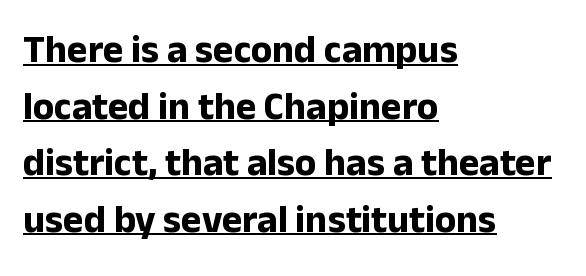
Q: Is the text bold? A: Yes.
Q: Is the text italic (slanted)? A: No, it is upright.
Q: Is the typeface a serif or a sans-serif typeface? A: Sans-serif.
Q: Is the text underlined? A: Yes.
Q: How is the paragraph aligned? A: Left-aligned.
Q: Is the spacing between letters normal or unusually wide? A: Normal.
Q: Is the spacing between lines tight, normal or loose? A: Normal.
Q: Width (condensed, normal, or wide)? A: Normal.
Q: Stroke contrast? A: Low.
Q: x-height? A: Medium.
Q: Monospaced? A: No.
